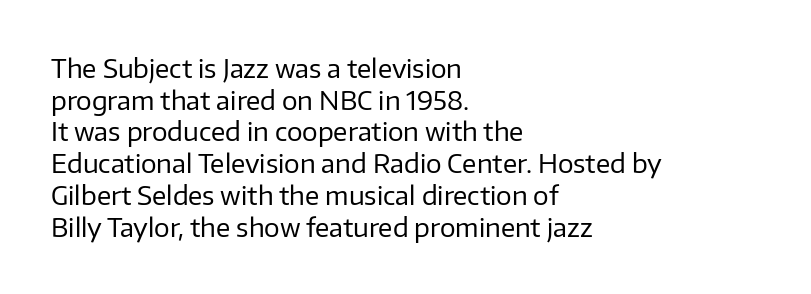
Q: Is the text bold? A: No.
Q: Is the text italic (slanted)? A: No, it is upright.
Q: Is the text underlined? A: No.
Q: How is the paragraph aligned? A: Left-aligned.
Q: Is the spacing between letters normal or unusually wide? A: Normal.
